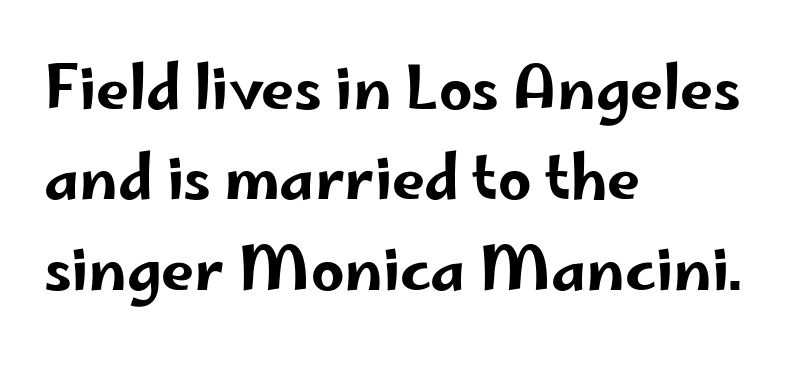
{"serif": "no", "italic": "no", "width": "wide", "stroke_contrast": "low", "x_height": "small", "monospaced": "no", "underline": "no", "align": "left", "line_spacing": "normal", "line_spacing_ratio": 1.53, "letter_spacing": "normal", "letter_spacing_em": 0.0, "glyph_px": 59}
